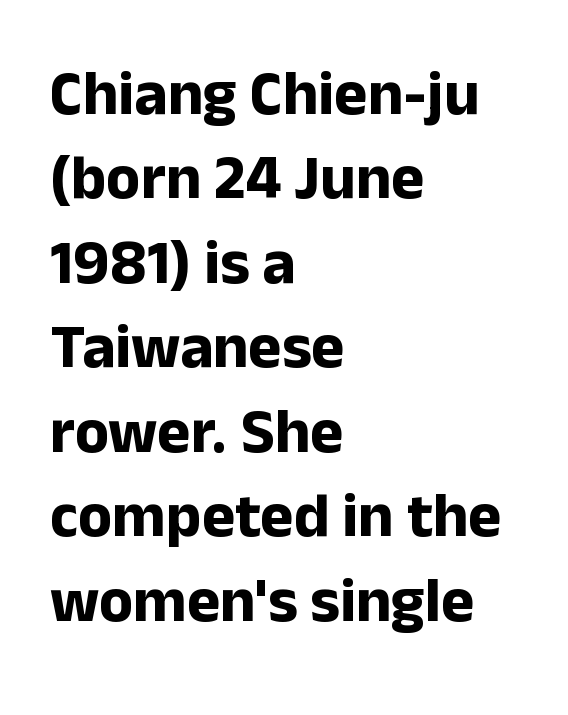
{"serif": "no", "italic": "no", "bold": "yes", "weight": "bold", "width": "normal", "stroke_contrast": "low", "x_height": "medium", "monospaced": "no", "underline": "no", "align": "left", "line_spacing": "normal", "line_spacing_ratio": 1.34, "letter_spacing": "normal", "letter_spacing_em": 0.0, "glyph_px": 63}
